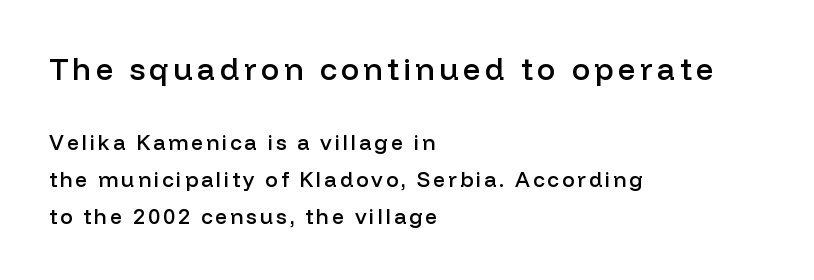
The image shows 31 px semibold sans-serif type, upright; set left-aligned, line spacing 1.77x, not underlined; the first (top) block is 1.48x larger; low stroke contrast and a medium x-height.
